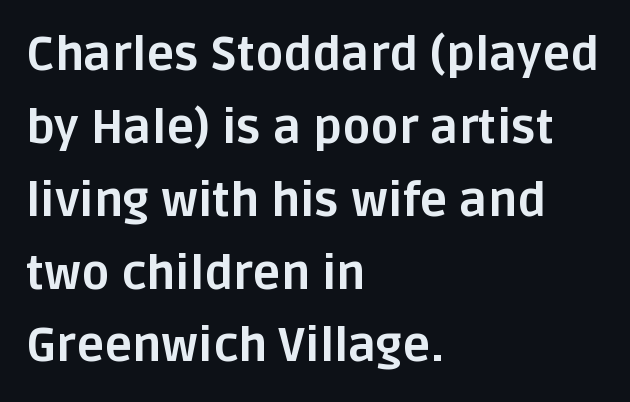
Q: Is the text bold? A: Yes.
Q: Is the text italic (slanted)? A: No, it is upright.
Q: Is the typeface a serif or a sans-serif typeface? A: Sans-serif.
Q: Is the text underlined? A: No.
Q: How is the paragraph aligned? A: Left-aligned.
Q: Is the spacing between letters normal or unusually wide? A: Normal.
Q: Is the spacing between lines tight, normal or loose? A: Normal.
Q: Width (condensed, normal, or wide)? A: Normal.
Q: Stroke contrast? A: Low.
Q: x-height? A: Large.
Q: Monospaced? A: No.
